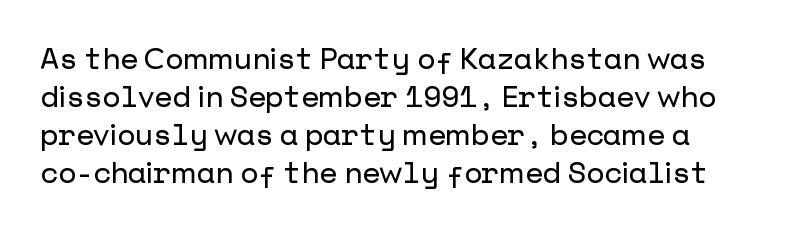
{"serif": "no", "italic": "no", "width": "normal", "stroke_contrast": "low", "x_height": "medium", "underline": "no", "line_spacing": "normal", "line_spacing_ratio": 1.31, "letter_spacing": "normal", "letter_spacing_em": 0.0, "glyph_px": 29}
